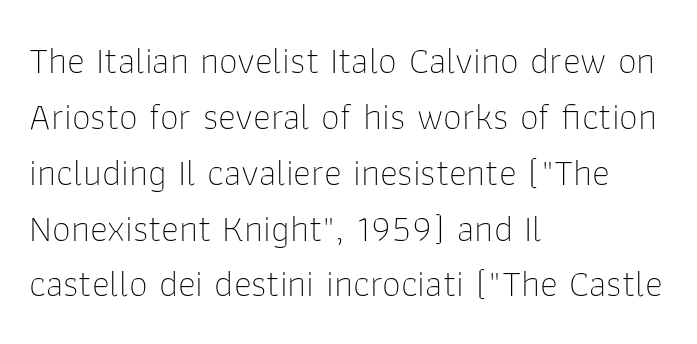
{"serif": "no", "italic": "no", "bold": "no", "weight": "thin", "width": "normal", "stroke_contrast": "low", "x_height": "medium", "monospaced": "no", "underline": "no", "align": "left", "line_spacing": "normal", "line_spacing_ratio": 1.47, "letter_spacing": "normal", "letter_spacing_em": 0.0, "glyph_px": 38}
